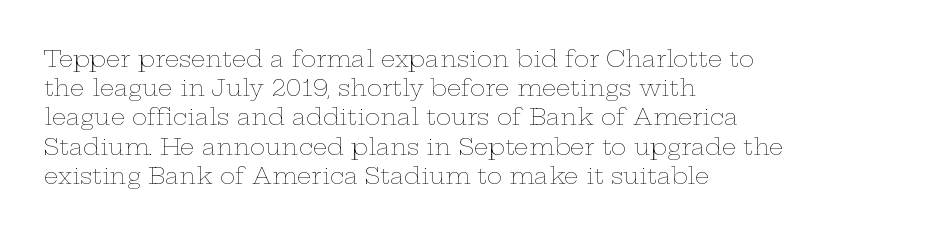
Nothing unusual about the tracking: characters are spaced as the font intends. Caption: multi-line text, flush left, ragged right. How would I describe the line gaps? Plain and ordinary. Unbolded letterforms with no extra heft.
